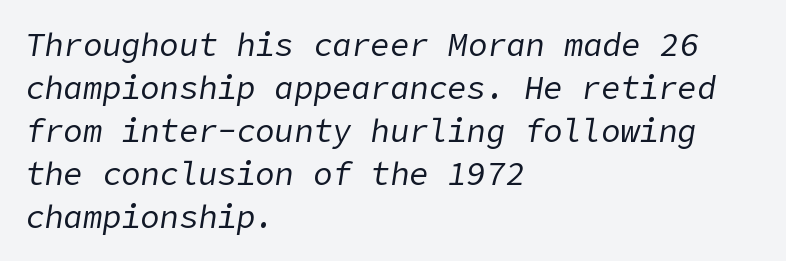
Q: Is the text bold? A: No.
Q: Is the text italic (slanted)? A: Yes, it leans right by about 9 degrees.
Q: Is the text underlined? A: No.
Q: How is the paragraph aligned? A: Left-aligned.
Q: Is the spacing between letters normal or unusually wide? A: Normal.
Q: Is the spacing between lines tight, normal or loose? A: Normal.
Q: Width (condensed, normal, or wide)? A: Normal.
Q: Stroke contrast? A: Low.
Q: x-height? A: Medium.
